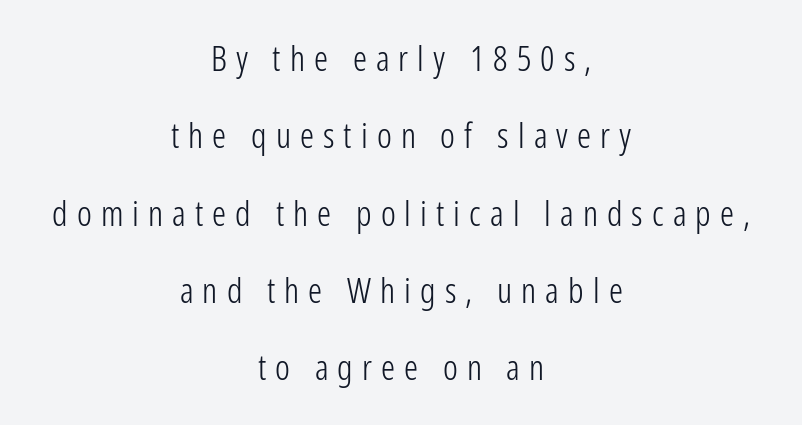
You could fit nearly another row in the gap between these rows. The letters carry no serifs — their stems end cleanly without finishing strokes. Stroke thickness stays within the range of a standard reading face or lighter. Line starts and ends both wander, symmetrically. The string is rendered with underlining switched off. Tall strokes in this sample are plumb rather than angled.
